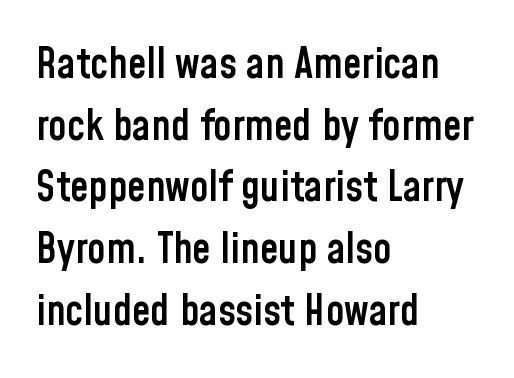
{"serif": "no", "italic": "no", "bold": "semi", "weight": "semibold", "width": "condensed", "stroke_contrast": "low", "x_height": "medium", "monospaced": "no", "underline": "no", "align": "left", "line_spacing": "normal", "line_spacing_ratio": 1.47, "letter_spacing": "normal", "letter_spacing_em": 0.0, "glyph_px": 42}
